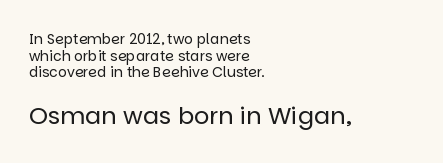
{"italic": "no", "bold": "no", "underline": "no", "align": "left", "line_spacing_ratio": 1.19, "letter_spacing": "normal", "letter_spacing_em": 0.0, "larger_block": "second", "size_ratio": 1.71, "glyph_px": 24}
